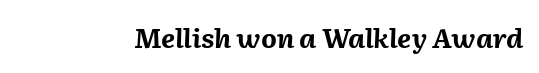
Q: Is the text bold? A: Yes.
Q: Is the text italic (slanted)? A: Yes, it leans right by about 2 degrees.
Q: Is the text underlined? A: No.
Q: Is the spacing between letters normal or unusually wide? A: Normal.
